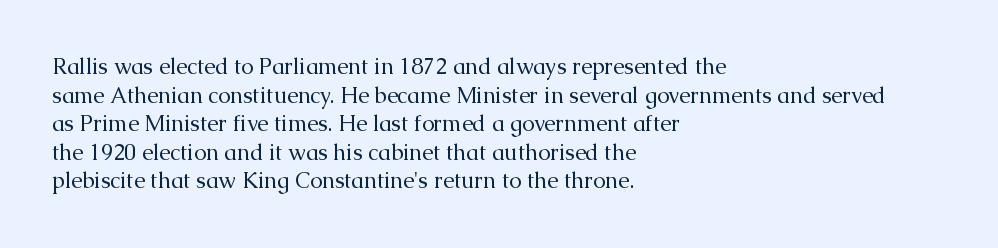
Q: Is the text bold? A: No.
Q: Is the text italic (slanted)? A: No, it is upright.
Q: Is the text underlined? A: No.
Q: How is the paragraph aligned? A: Left-aligned.
Q: Is the spacing between letters normal or unusually wide? A: Normal.
Q: Is the spacing between lines tight, normal or loose? A: Normal.
